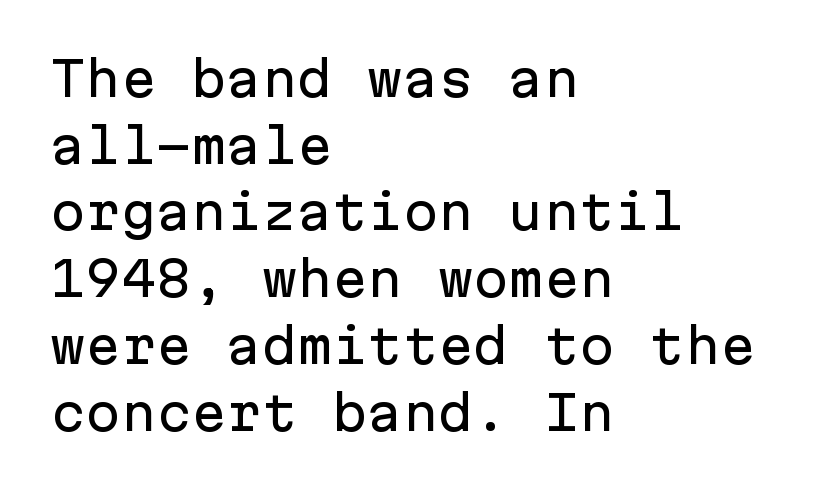
{"serif": "no", "italic": "no", "width": "normal", "stroke_contrast": "low", "x_height": "medium", "monospaced": "yes", "underline": "no", "align": "left", "line_spacing": "normal", "line_spacing_ratio": 1.42, "letter_spacing": "normal", "letter_spacing_em": 0.0, "glyph_px": 47}
